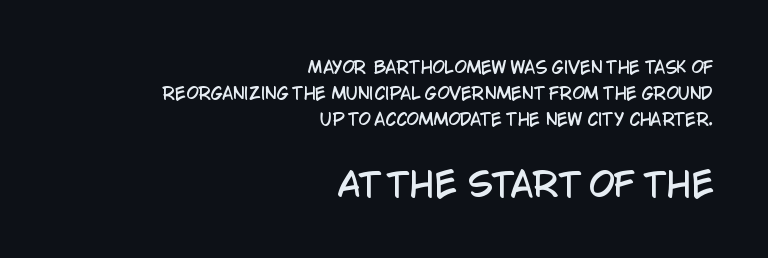
The image shows 33 px condensed sans-serif type, upright; set right-aligned, normal line spacing (1.61x), normal letter spacing, not underlined; the second (bottom) block is 2.06x larger; low stroke contrast and a large x-height.
